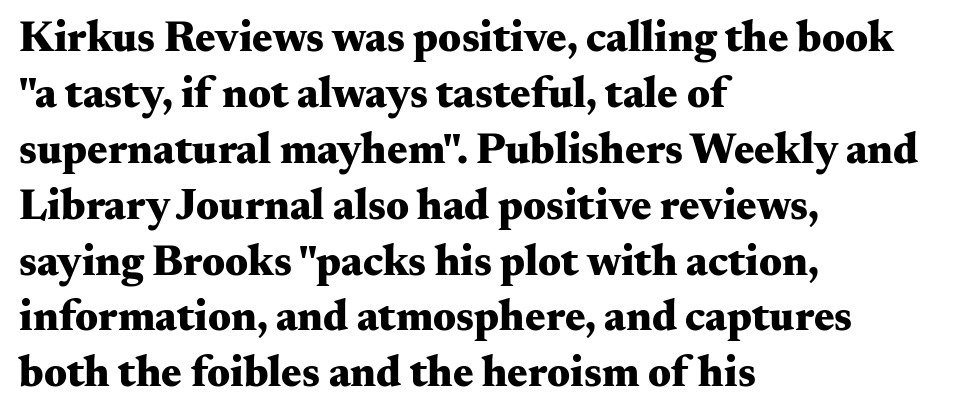
The font family rendered here belongs to the serif group. In terms of weight, the rendering is a true, heavy bold. Each new line begins a customary step beneath the previous one. The lettering stays uniformly vertical, giving the passage a roman look. The lines in this sample share a left origin and differ only in where they stop.
